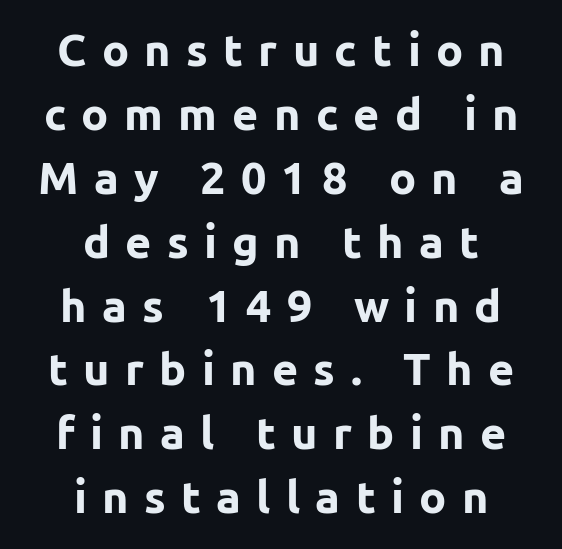
The typography opts for an upright posture over an oblique one. Caption: bold face, heavy strokes. Compared with a flush-left layout, this one balances lines on the center instead. Check under the words: just untouched page. A typesetter would call this proportional, since set widths differ per character. Regarding serifs, this sample does without them.
